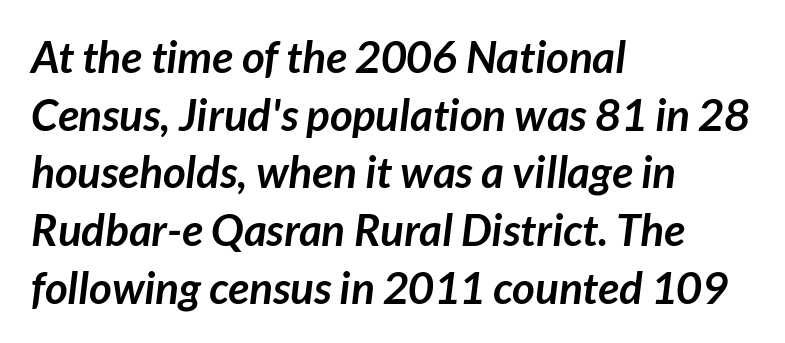
The image shows 44 px semibold sans-serif type; set left-aligned, normal line spacing (1.31x), normal letter spacing, not underlined; low stroke contrast and a medium x-height.
